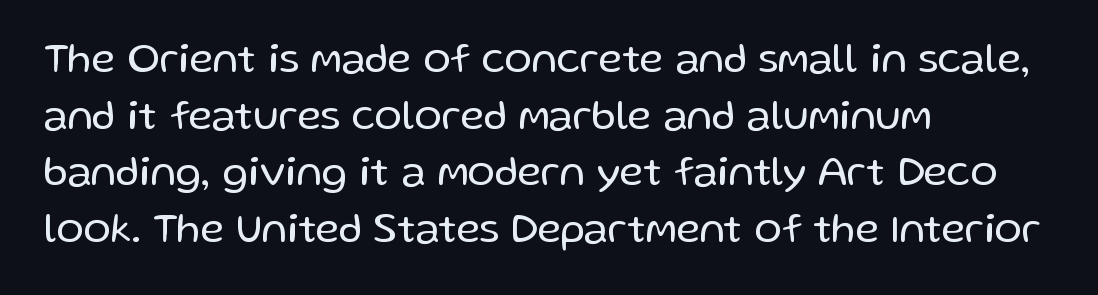
Is there any slant? The stems are plumb. The passage shown is typeset with a sans-serif family. Note the varied advance widths — an 'i' is clearly narrower than an 'm'. Each word holds together tightly as a unit, with standard inter-letter gaps. Each stroke keeps to a modest, everyday thickness or less. Honestly, the row spacing looks completely unremarkable.
